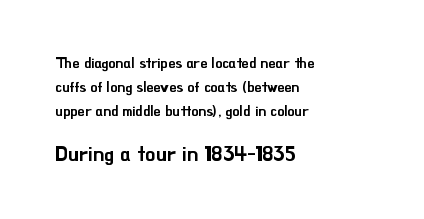
The image shows 20 px text type, upright; set left-aligned, line spacing 1.73x, normal letter spacing, not underlined; the second (bottom) block is 1.43x larger.
